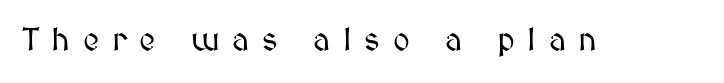
{"italic": "no", "width": "normal", "stroke_contrast": "medium", "x_height": "medium", "monospaced": "no", "underline": "no", "letter_spacing": "wide", "letter_spacing_em": 0.4, "glyph_px": 32}
